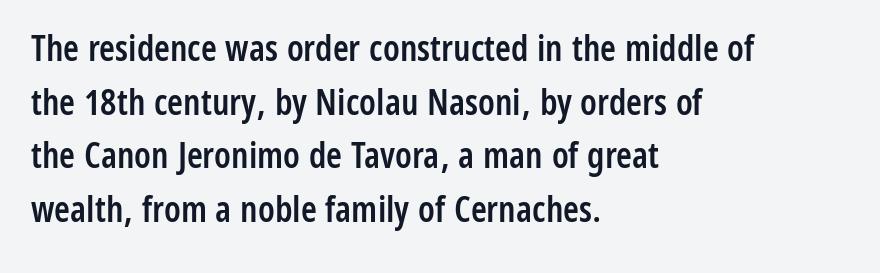
Q: Is the text bold? A: Semi-bold.
Q: Is the text italic (slanted)? A: No, it is upright.
Q: Is the typeface a serif or a sans-serif typeface? A: Sans-serif.
Q: Is the text underlined? A: No.
Q: How is the paragraph aligned? A: Left-aligned.
Q: Is the spacing between letters normal or unusually wide? A: Normal.
Q: Is the spacing between lines tight, normal or loose? A: Normal.
Q: Width (condensed, normal, or wide)? A: Condensed.
Q: Stroke contrast? A: Low.
Q: x-height? A: Medium.
Q: Monospaced? A: No.
